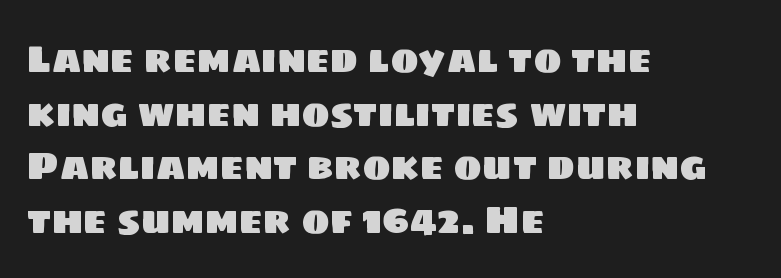
{"serif": "no", "width": "normal", "stroke_contrast": "low", "x_height": "large", "monospaced": "no", "underline": "no", "align": "left", "line_spacing": "normal", "line_spacing_ratio": 1.41, "letter_spacing": "normal", "letter_spacing_em": 0.0, "glyph_px": 38}
